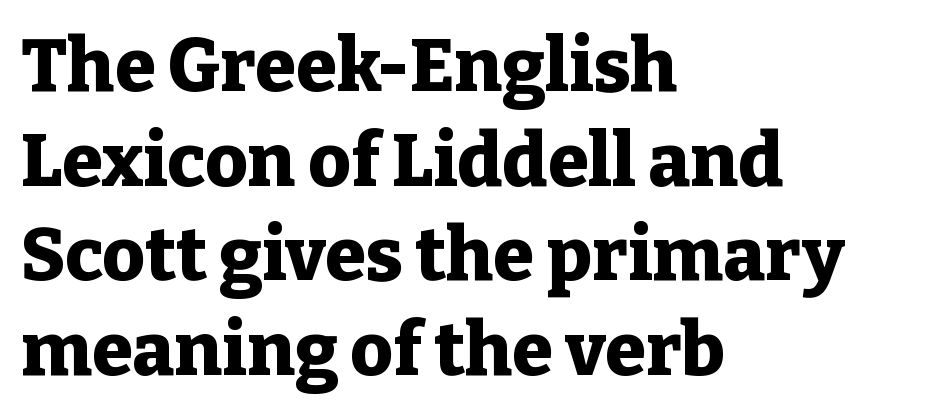
Stroke terminals: seriffed. Style check: upright. Vertically, the passage feels balanced, rows spaced as you'd expect. Words float on clear page, feet unadorned. How heavy is the stroke? Heavy — this is a bold.
